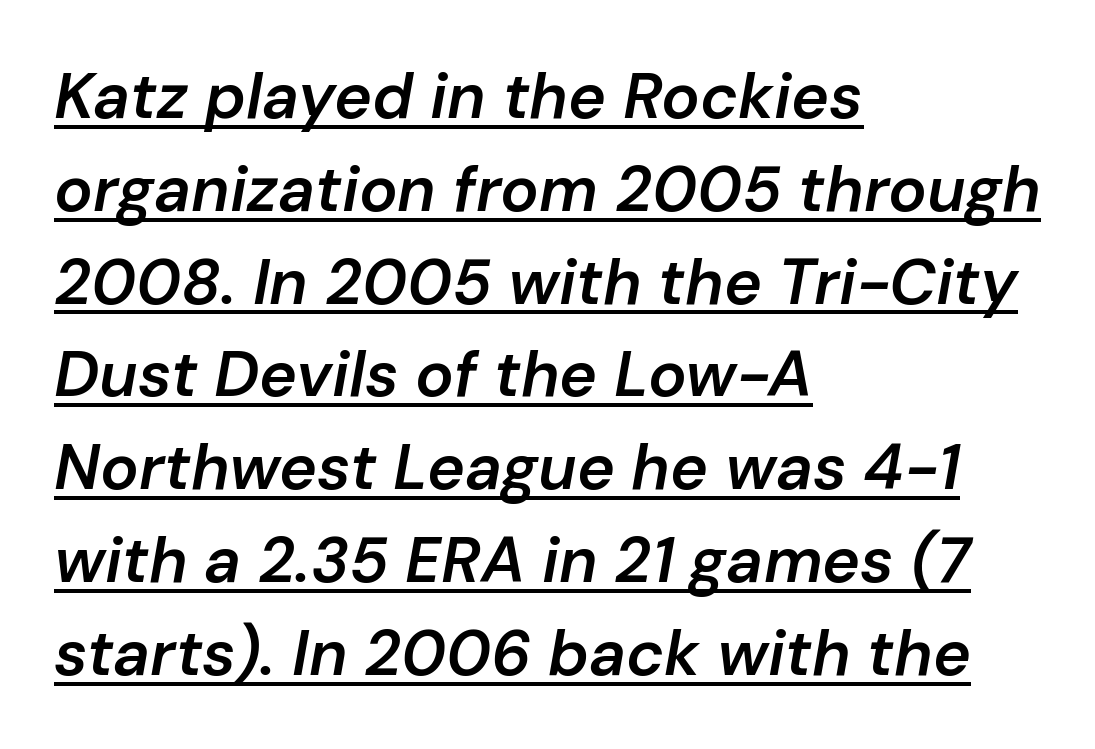
Between one letter and the next there's only the usual sliver of space. A typographer would call this underscored text. Normally led — the rows are evenly, conventionally spaced. The setting favours the left margin, as ordinary paragraphs usually do. Is this a fixed-width face? No — the glyphs have proportional, varying widths.
